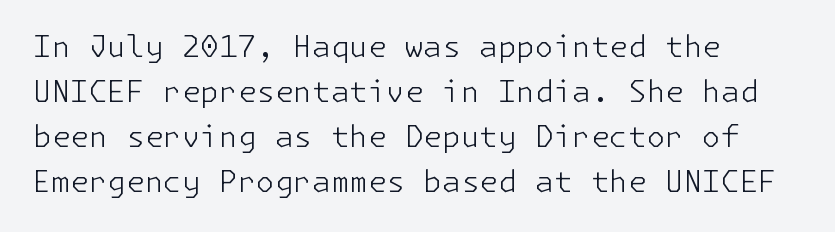
The image shows 30 px light sans-serif type, upright; set left-aligned, normal line spacing (1.5x), normal letter spacing, not underlined; low stroke contrast and a medium x-height.
